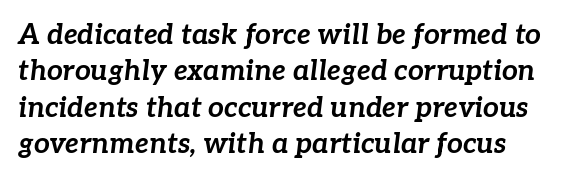
On the weight axis this lands at bold, roughly 700. Words appear dense and cohesive because spacing is normal. Regular leading. Slanted lettering throughout. Do the characters align in a grid? No, the font is proportional. Descenders hang freely into open space.
